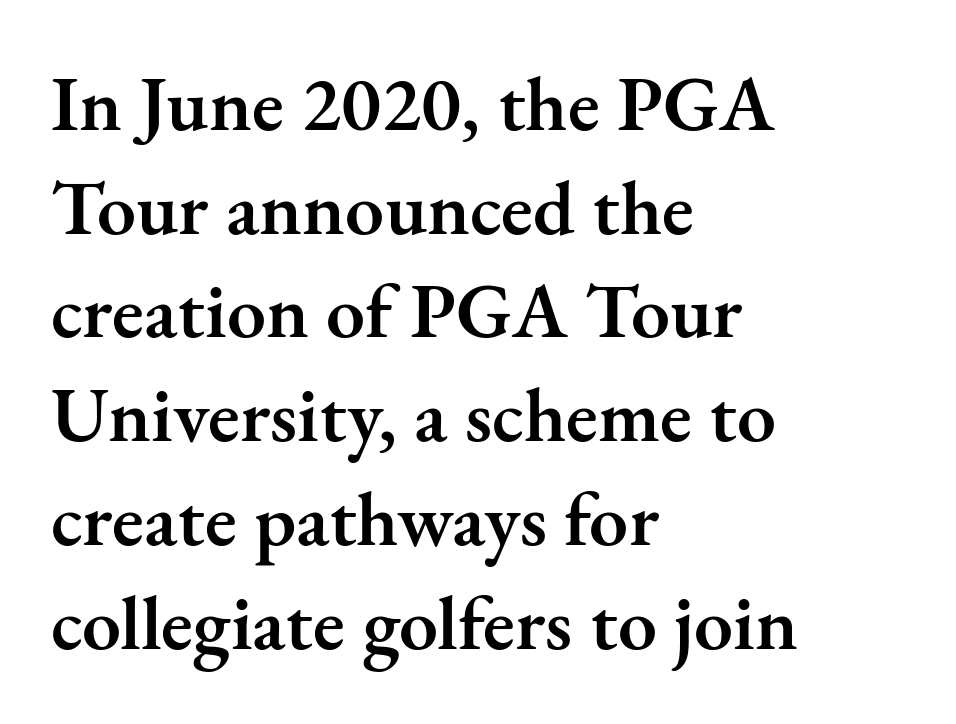
Q: Is the text bold? A: Semi-bold.
Q: Is the text italic (slanted)? A: No, it is upright.
Q: Is the typeface a serif or a sans-serif typeface? A: Serif.
Q: Is the text underlined? A: No.
Q: How is the paragraph aligned? A: Left-aligned.
Q: Is the spacing between letters normal or unusually wide? A: Normal.
Q: Is the spacing between lines tight, normal or loose? A: Normal.
Q: Width (condensed, normal, or wide)? A: Normal.
Q: Stroke contrast? A: Medium.
Q: x-height? A: Small.
Q: Monospaced? A: No.
